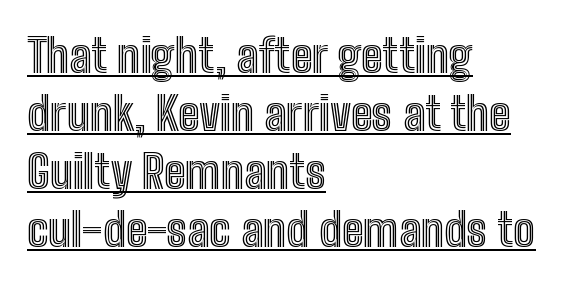
{"italic": "no", "width": "condensed", "x_height": "medium", "monospaced": "no", "underline": "yes", "align": "left", "line_spacing": "normal", "line_spacing_ratio": 1.26, "letter_spacing": "normal", "letter_spacing_em": 0.0, "glyph_px": 46}
